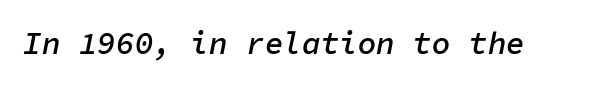
Typesetter's note: demi weight, one step under bold. The gaps between neighbouring characters are ordinary and unremarkable. Beneath every word, the page is bare. Compared with ordinary roman type, these characters are visibly tilted. Looks like terminal output: every glyph gets an equal slot.
